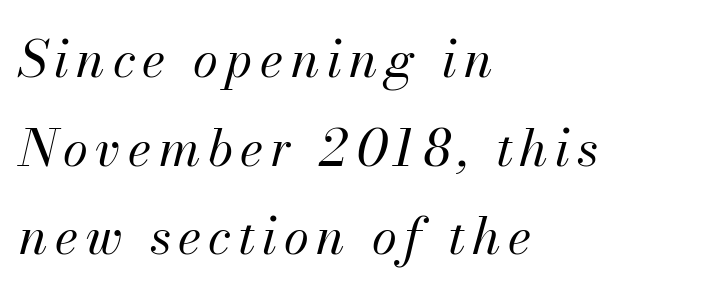
{"italic": "yes", "lean": "right", "slant_degrees": 13, "bold": "no", "weight": "regular", "width": "normal", "stroke_contrast": "medium", "x_height": "small", "monospaced": "no", "underline": "no", "align": "left", "line_spacing_ratio": 1.74, "glyph_px": 51}
